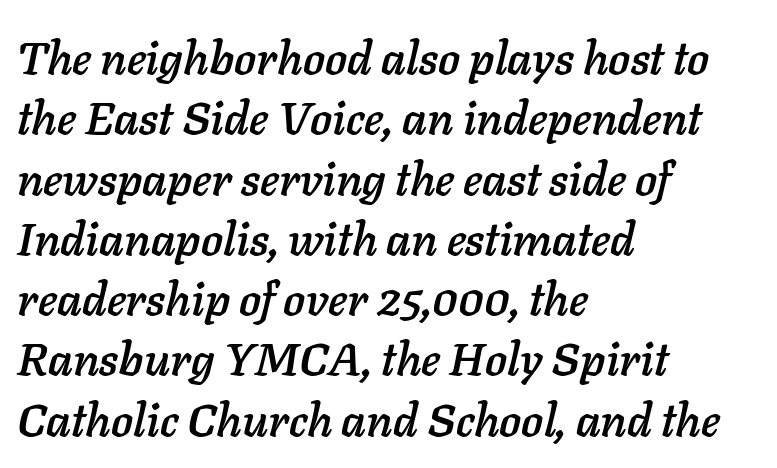
{"italic": "yes", "lean": "right", "slant_degrees": 11, "width": "normal", "stroke_contrast": "low", "x_height": "medium", "monospaced": "no", "underline": "no", "align": "left", "line_spacing": "normal", "line_spacing_ratio": 1.31, "letter_spacing": "normal", "letter_spacing_em": 0.0, "glyph_px": 46}
